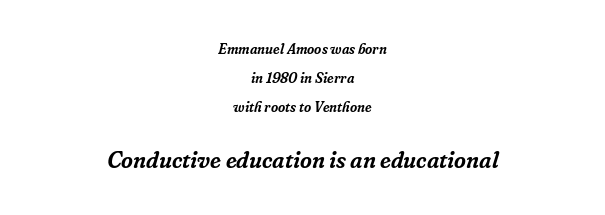
The image shows 23 px text type, italic (leaning right); set centered, loose line spacing (2.07x), normal letter spacing, not underlined; the second (bottom) block is 1.64x larger.
